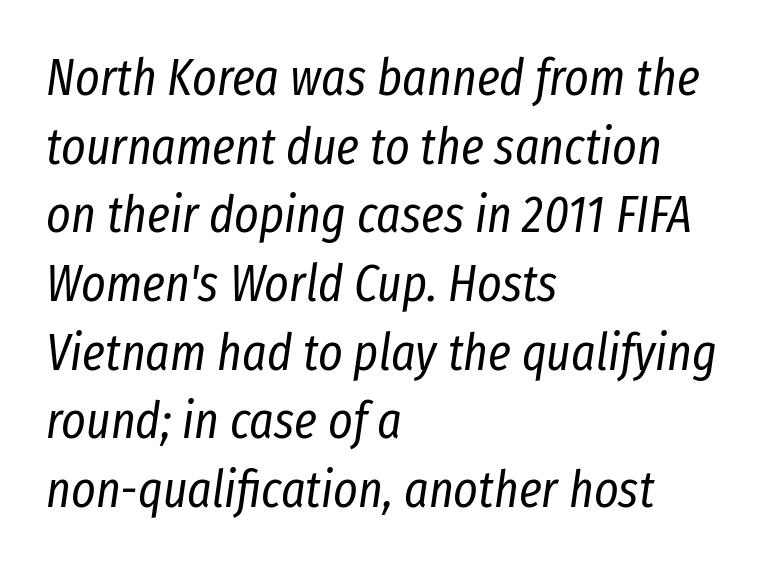
{"italic": "yes", "lean": "right", "slant_degrees": 8, "bold": "no", "weight": "regular", "width": "condensed", "stroke_contrast": "low", "x_height": "medium", "monospaced": "no", "underline": "no", "align": "left", "line_spacing": "normal", "line_spacing_ratio": 1.32, "letter_spacing": "normal", "letter_spacing_em": 0.0, "glyph_px": 52}
